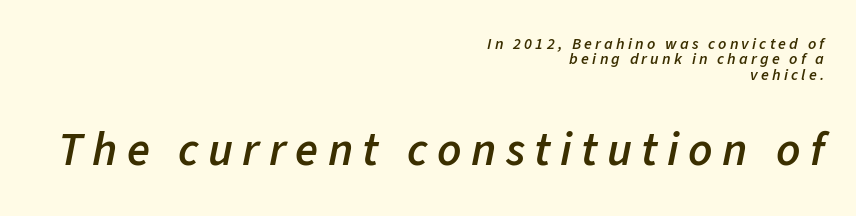
The image shows 47 px semibold type, italic (leaning right); set right-aligned, tight line spacing (0.96x), unusually wide letter spacing (+0.2 em), not underlined; the second (bottom) block is 2.94x larger; low stroke contrast and a medium x-height.
